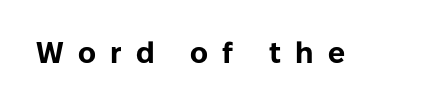
{"serif": "no", "italic": "no", "bold": "yes", "weight": "bold", "width": "normal", "stroke_contrast": "low", "x_height": "medium", "monospaced": "no", "underline": "no", "letter_spacing": "wide", "letter_spacing_em": 0.47, "glyph_px": 30}
